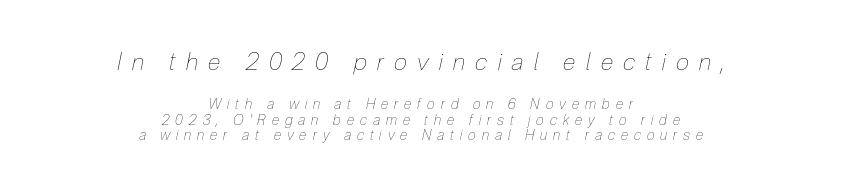
Underlining? Definitely not there. Observe the wide spacing: letters keep a clear distance from each other. A student would notice the top passage is typeset larger than what follows. Compared with ordinary roman type, these characters are visibly tilted.
